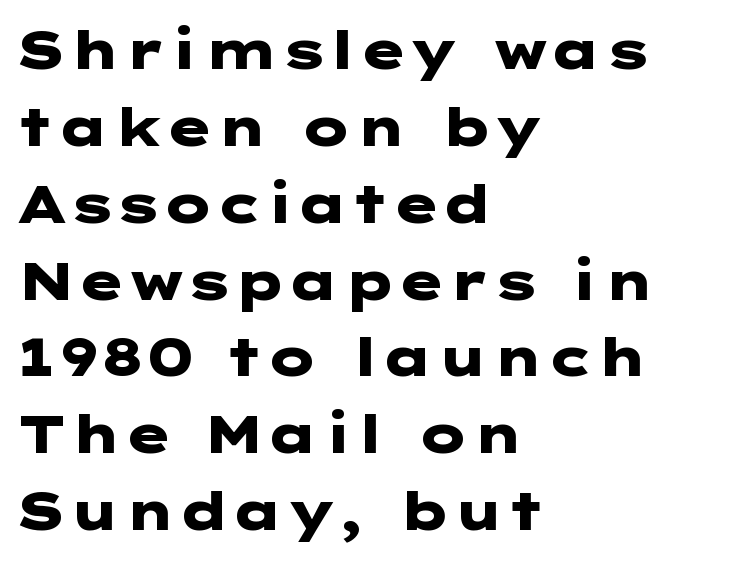
Q: Is the text bold? A: Yes.
Q: Is the text italic (slanted)? A: No, it is upright.
Q: Is the typeface a serif or a sans-serif typeface? A: Sans-serif.
Q: Is the text underlined? A: No.
Q: How is the paragraph aligned? A: Left-aligned.
Q: Is the spacing between letters normal or unusually wide? A: Normal.
Q: Is the spacing between lines tight, normal or loose? A: Normal.
Q: Width (condensed, normal, or wide)? A: Wide.
Q: Stroke contrast? A: Low.
Q: x-height? A: Medium.
